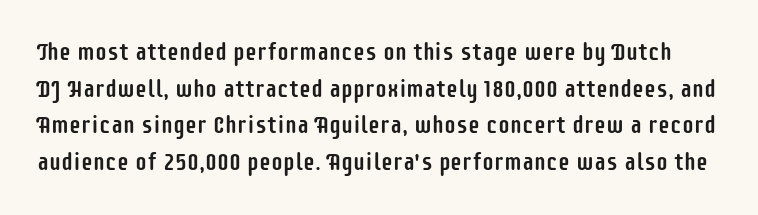
{"italic": "no", "underline": "no", "line_spacing": "normal", "line_spacing_ratio": 1.53, "letter_spacing": "normal", "letter_spacing_em": 0.0, "glyph_px": 24}
